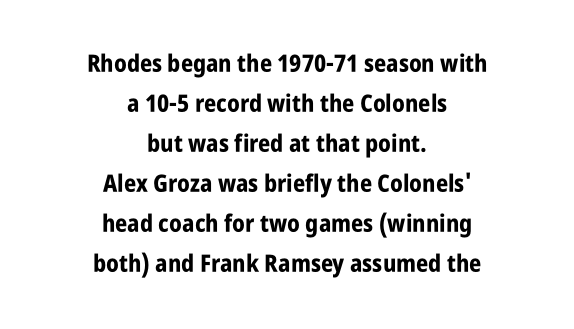
The strip under each line holds only bare page. What stands out about the letter spacing? Nothing — it is the standard amount. The block of text has a typical density, with ordinary space between rows. The font is running at its bold setting. Where is the straight margin? There isn't one; the lines are centered.
